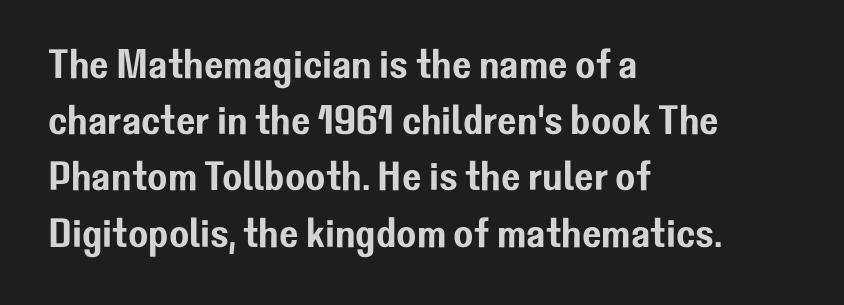
Type without underlining. Alignment: flush left. Observe the absence of serifs on each vertical stroke in this sample. Think of a printed novel: that variable character pitch is what you see here. How would I describe the line gaps? Plain and ordinary. This rendering leaves character spacing at its baseline value.
